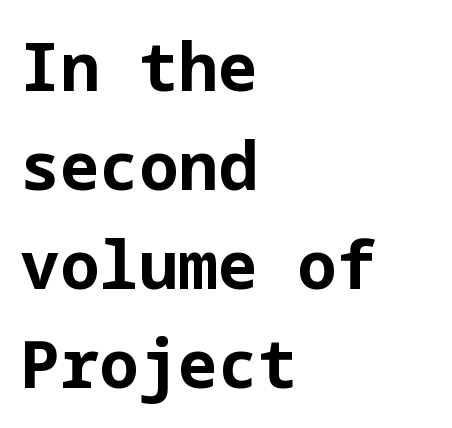
Notice how descenders clear the ascenders below comfortably — that's standard leading. Lines of text with bare space underneath. Letterform terminals end flat and unadorned throughout the passage. Teacher's note: observe the even left margin — that is flush-left alignment. Italic: no, the glyphs are upright roman. These words are printed bold, with thick strokes throughout.
